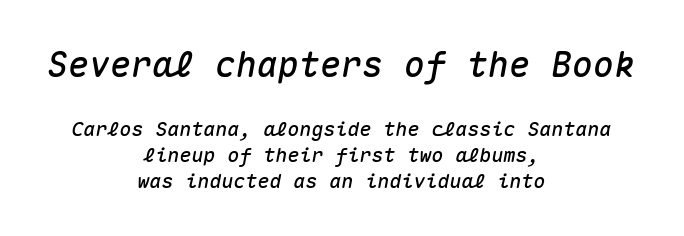
{"italic": "yes", "lean": "right", "slant_degrees": 10, "width": "normal", "stroke_contrast": "medium", "x_height": "medium", "monospaced": "yes", "underline": "no", "align": "center", "line_spacing": "normal", "line_spacing_ratio": 1.31, "letter_spacing": "normal", "letter_spacing_em": 0.0, "larger_block": "first", "size_ratio": 1.75, "glyph_px": 35}
